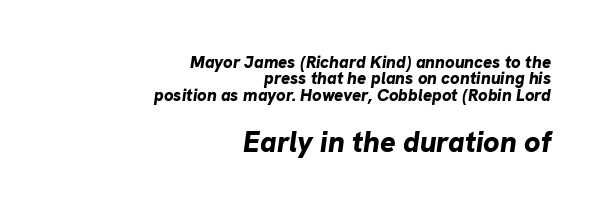
{"italic": "yes", "lean": "right", "slant_degrees": 8, "bold": "yes", "weight": "bold", "width": "normal", "stroke_contrast": "low", "x_height": "medium", "monospaced": "no", "underline": "no", "align": "right", "line_spacing": "tight", "line_spacing_ratio": 0.96, "letter_spacing": "normal", "letter_spacing_em": 0.0, "larger_block": "second", "size_ratio": 1.71, "glyph_px": 29}
